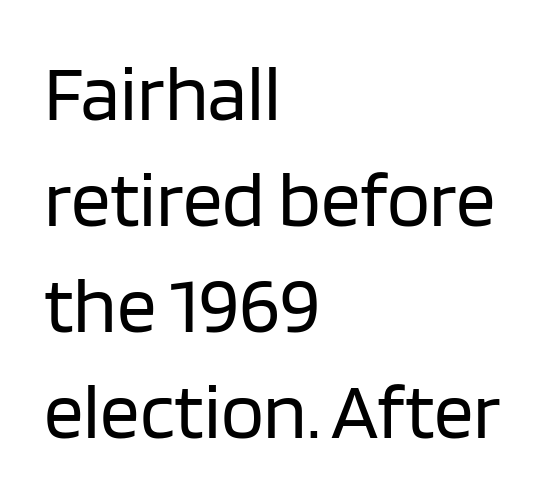
Quick note: not italic, upright. The passage shown is typed in a proportional face where columns would drift. The strokes are not fattened; the text isn't bold. The designer left line spacing at the default. The rendering keeps characters at their native spacing. Visually the block forms a straight wall on the left and a jagged coastline on the right.
